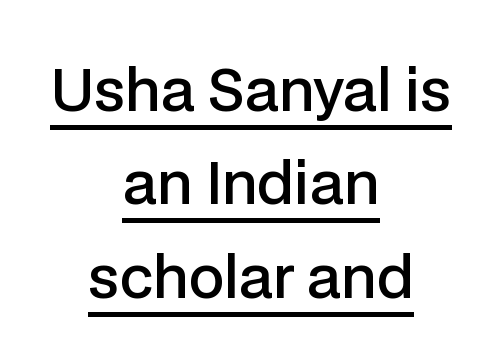
Q: Is the text bold? A: Semi-bold.
Q: Is the text italic (slanted)? A: No, it is upright.
Q: Is the typeface a serif or a sans-serif typeface? A: Sans-serif.
Q: Is the text underlined? A: Yes.
Q: How is the paragraph aligned? A: Centered.
Q: Is the spacing between letters normal or unusually wide? A: Normal.
Q: Is the spacing between lines tight, normal or loose? A: Normal.
Q: Width (condensed, normal, or wide)? A: Normal.
Q: Stroke contrast? A: Low.
Q: x-height? A: Medium.
Q: Monospaced? A: No.
